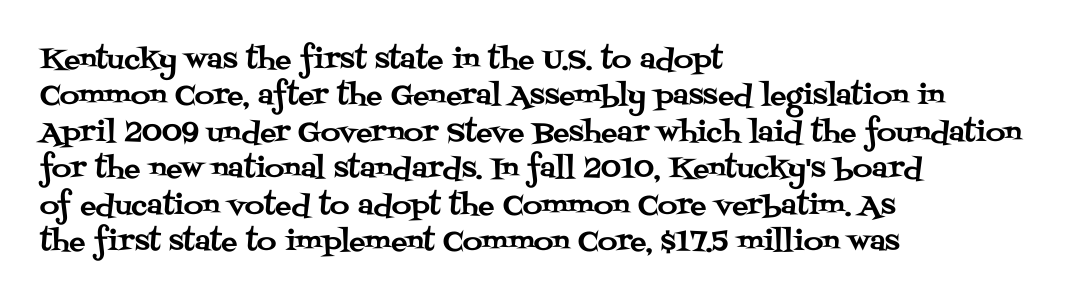
Q: Is the text italic (slanted)? A: No, it is upright.
Q: Is the text underlined? A: No.
Q: How is the paragraph aligned? A: Left-aligned.
Q: Is the spacing between letters normal or unusually wide? A: Normal.
Q: Is the spacing between lines tight, normal or loose? A: Normal.
